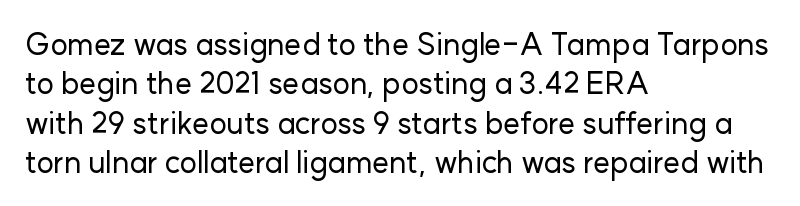
Letters rest on an invisible, unmarked baseline. Baseline-to-baseline distance is the conventional proportion of letter height. Nothing sits at the stroke ends, so this counts as sans-serif. How are the letters spaced? Ordinarily, with no added tracking.
